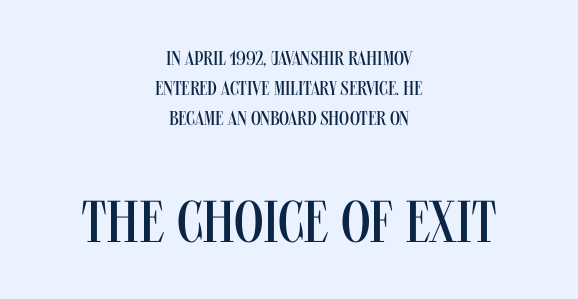
Looks like regular typesetting: each glyph gets only the width it needs. The typography opts for an upright posture over an oblique one. These glyphs show unthickened strokes, regular width or finer. This rendering leaves character spacing at its baseline value. The paragraph has two soft edges and a firm central axis. Rows of type keep a routine distance in the vertical direction.
